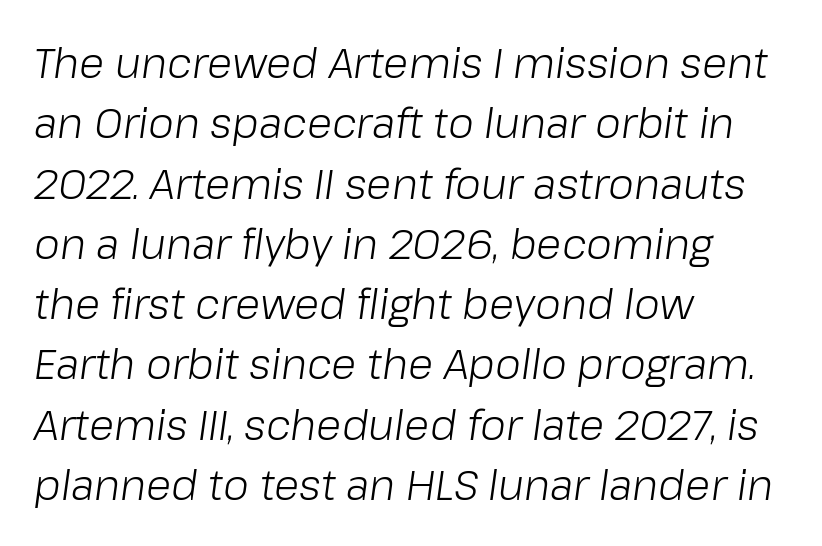
The image shows 41 px light type, italic (leaning right); set left-aligned, normal line spacing (1.47x), normal letter spacing, not underlined; low stroke contrast and a medium x-height.
